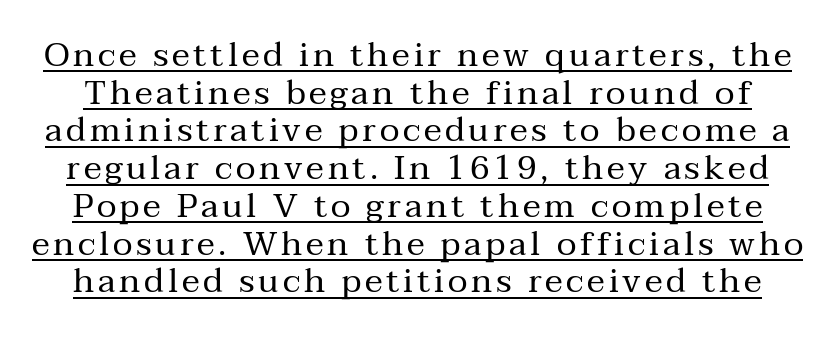
Q: Is the text bold? A: No.
Q: Is the text italic (slanted)? A: No, it is upright.
Q: Is the typeface a serif or a sans-serif typeface? A: Serif.
Q: Is the text underlined? A: Yes.
Q: Is the spacing between lines tight, normal or loose? A: Tight.
Q: Width (condensed, normal, or wide)? A: Normal.
Q: Stroke contrast? A: Medium.
Q: x-height? A: Medium.
Q: Monospaced? A: No.
